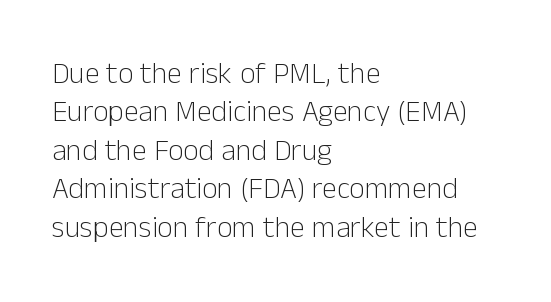
Glance below the letters and you will spot only blank space. Upright lettering throughout. Each letter's strokes conclude bluntly, with no projecting serifs. You could not count columns in this text — the font is proportionally spaced.
